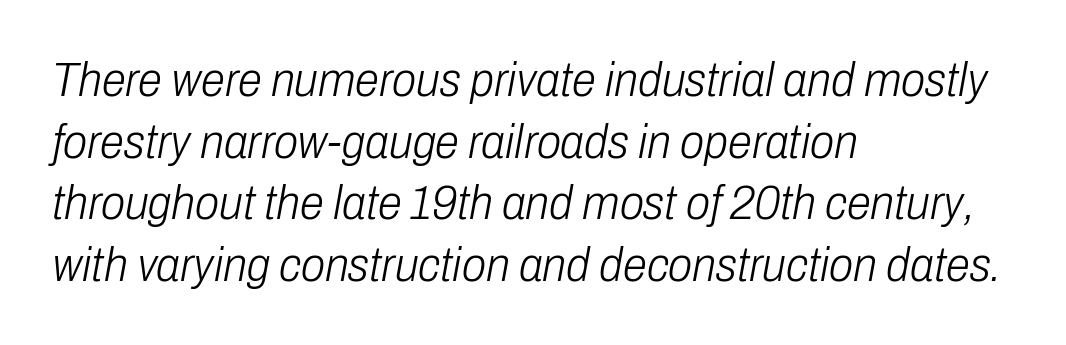
Q: Is the text bold? A: No.
Q: Is the text italic (slanted)? A: Yes, it leans right by about 10 degrees.
Q: Is the text underlined? A: No.
Q: How is the paragraph aligned? A: Left-aligned.
Q: Is the spacing between letters normal or unusually wide? A: Normal.
Q: Is the spacing between lines tight, normal or loose? A: Normal.
Q: Width (condensed, normal, or wide)? A: Condensed.
Q: Stroke contrast? A: Low.
Q: x-height? A: Medium.
Q: Monospaced? A: No.
